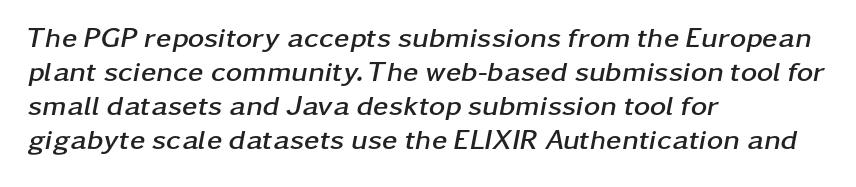
Short and long lines alike share a common starting point at left. Beneath every word, the page is bare. The specimen reads as italic at a glance. How heavy is the stroke? Heavy — this is a bold. Nothing unusual about the tracking: characters are spaced as the font intends.
